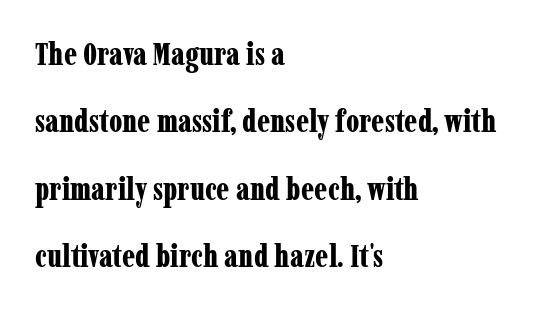
This sample uses an upright cut, with every glyph sitting square on the baseline. Plain, unruled lines of type. Line spacing here is loose. The passage is arranged the way most books set body copy — flush left.
